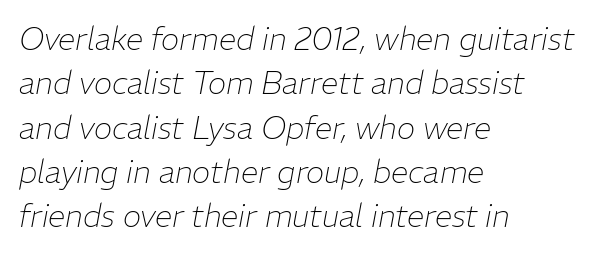
Tracking here is standard; glyphs follow each other at the usual distance. The paragraph has a hard left edge and a soft right edge. Only glyphs here, with clear space below each row. Horizontal bands of white between lines are of average thickness. A typesetter would mark this as italic. The letters advance in unequal steps, a hallmark of proportional type.
